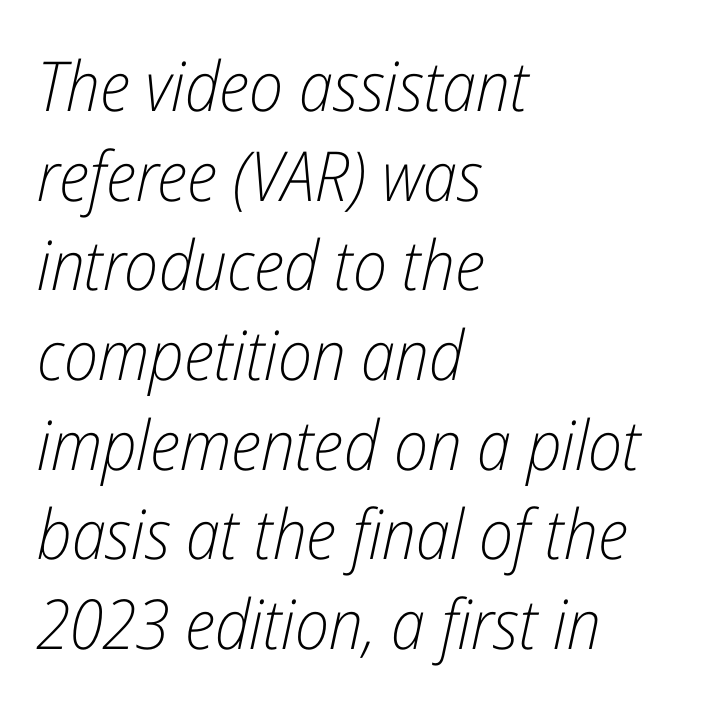
{"italic": "yes", "lean": "right", "slant_degrees": 12, "bold": "no", "weight": "light", "width": "condensed", "stroke_contrast": "low", "x_height": "medium", "monospaced": "no", "underline": "no", "align": "left", "line_spacing": "normal", "line_spacing_ratio": 1.3, "letter_spacing": "normal", "letter_spacing_em": 0.0, "glyph_px": 69}
